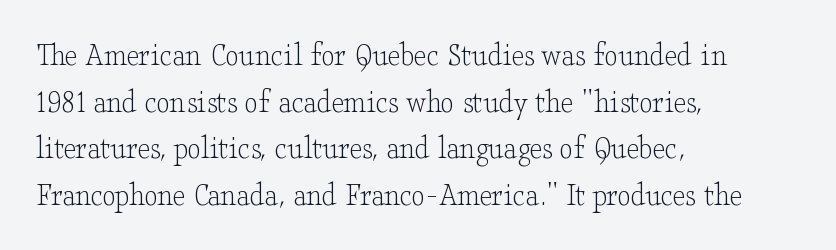
Students, observe: this is what conventionally led text looks like. This sample is left-justified, so line endings fall wherever the words run out. The letterforms sit at book weight or below. In terms of posture, this sample is upright.
